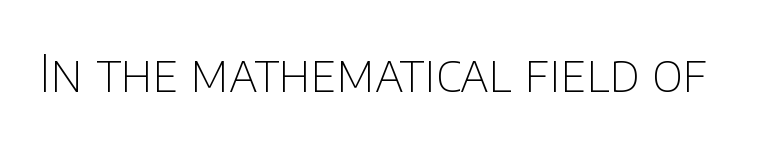
The line texture is even and compact thanks to regular tracking. Varying glyph widths throughout — classic text-font behaviour. Bold? No — there's no thickening of the strokes. If you drew a line through each stem, it would be perfectly vertical. Just letters on the line, the space beneath them empty. The rendering shows plain stroke endings on the letterforms — a sans-serif design.
